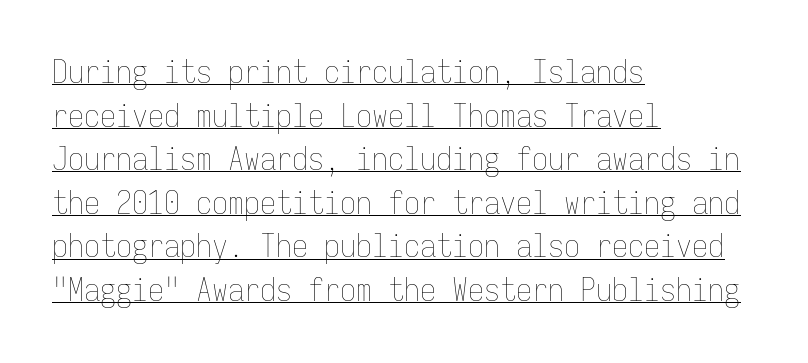
This block has exactly the height ordinary leading produces. No letter is thick-stroked: the sample isn't bold. The words here are underlined. These lines were composed using upright roman letters. Standard letterfit; no display-style spreading of the glyphs.
